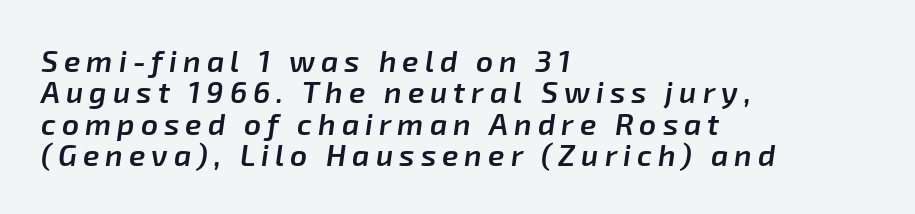
Successive baselines arrive quickly, one right under another. Short and long lines alike share a common starting point at left. Stroke thickness is moderately raised; the sample reads as semibold. Check the space under the baseline: it is left empty. Think of a printed novel: that variable character pitch is what you see here. This sample uses an oblique cut, with every glyph tilted off the vertical.
